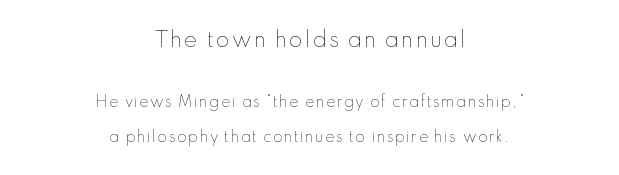
{"italic": "no", "bold": "no", "underline": "no", "align": "center", "line_spacing": "loose", "line_spacing_ratio": 2.46, "larger_block": "first", "size_ratio": 1.43, "glyph_px": 20}
